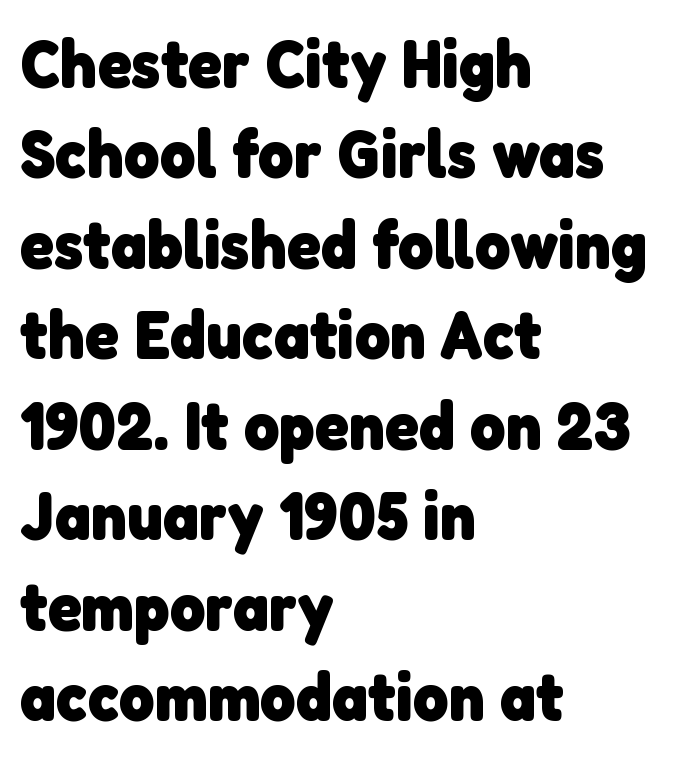
The image shows 68 px heavy sans-serif type; set left-aligned, normal line spacing (1.33x), normal letter spacing, not underlined; low stroke contrast and a medium x-height.
